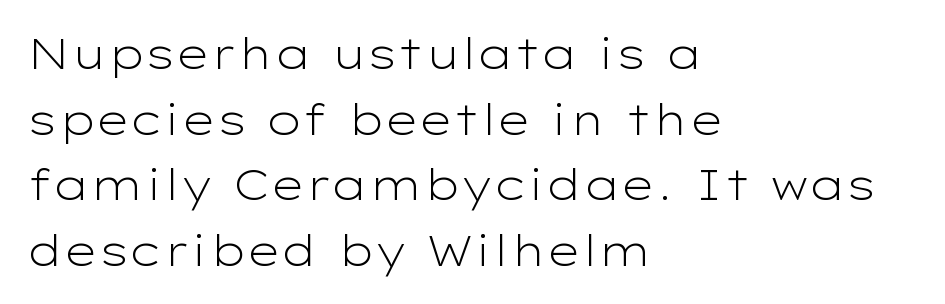
Q: Is the text bold? A: No.
Q: Is the text italic (slanted)? A: No, it is upright.
Q: Is the typeface a serif or a sans-serif typeface? A: Sans-serif.
Q: Is the text underlined? A: No.
Q: How is the paragraph aligned? A: Left-aligned.
Q: Is the spacing between letters normal or unusually wide? A: Normal.
Q: Is the spacing between lines tight, normal or loose? A: Normal.
Q: Width (condensed, normal, or wide)? A: Wide.
Q: Stroke contrast? A: Low.
Q: x-height? A: Medium.
Q: Monospaced? A: No.
